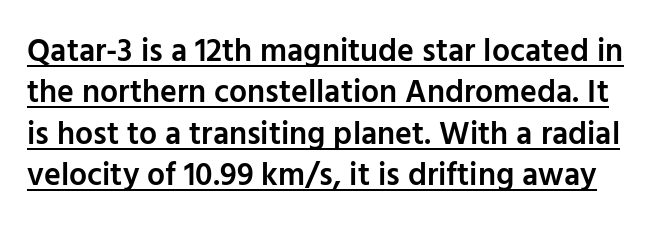
The image shows 32 px semibold sans-serif type, upright; set normal line spacing (1.29x), normal letter spacing, underlined; low stroke contrast and a medium x-height.
